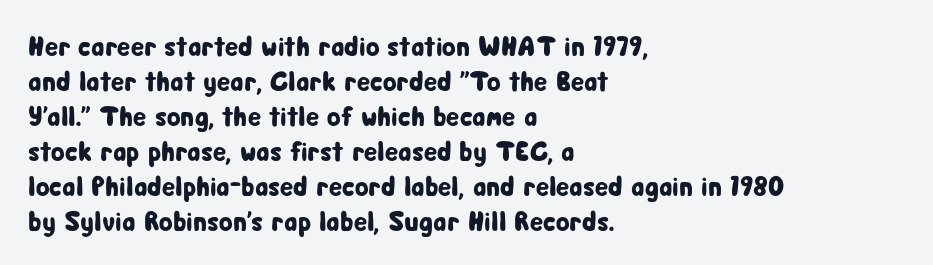
Examine the stroke ends and you'll find no serifs. Posture: vertical. The gap between lines stays unmarked. Caption: multi-line text, flush left, ragged right. Here the designer chose a conventional face with non-uniform glyph widths.
